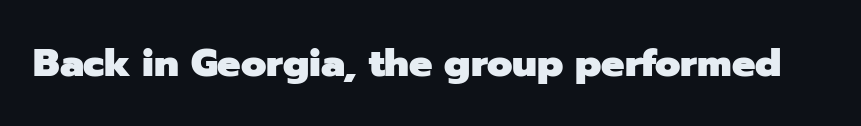
The image shows 39 px heavy sans-serif type, upright; set normal letter spacing, not underlined; low stroke contrast and a medium x-height.
